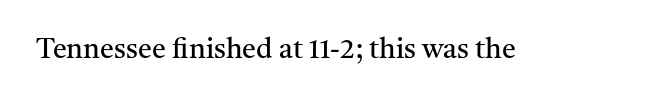
{"serif": "yes", "italic": "no", "bold": "no", "weight": "regular", "width": "normal", "stroke_contrast": "medium", "x_height": "medium", "monospaced": "no", "underline": "no", "letter_spacing": "normal", "letter_spacing_em": 0.0, "glyph_px": 28}
